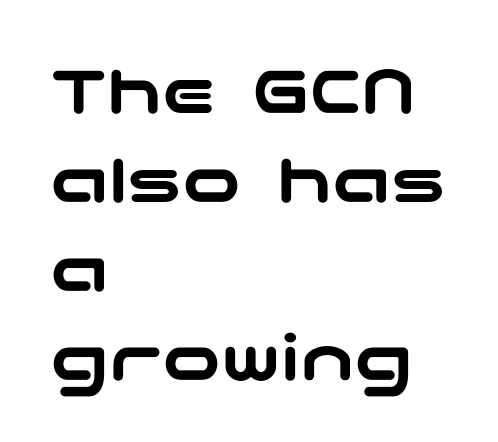
{"serif": "no", "italic": "no", "width": "wide", "stroke_contrast": "low", "x_height": "medium", "underline": "no", "align": "left", "line_spacing_ratio": 1.22, "letter_spacing": "normal", "letter_spacing_em": 0.0, "glyph_px": 73}
